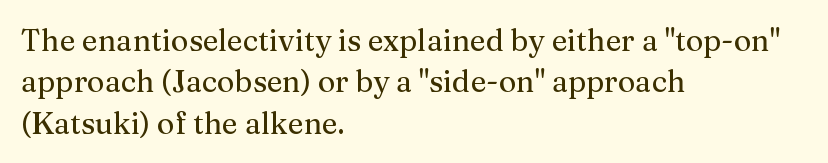
Q: Is the text italic (slanted)? A: No, it is upright.
Q: Is the typeface a serif or a sans-serif typeface? A: Serif.
Q: Is the text underlined? A: No.
Q: How is the paragraph aligned? A: Left-aligned.
Q: Is the spacing between letters normal or unusually wide? A: Normal.
Q: Is the spacing between lines tight, normal or loose? A: Normal.
Q: Width (condensed, normal, or wide)? A: Normal.
Q: Stroke contrast? A: Medium.
Q: x-height? A: Medium.
Q: Monospaced? A: No.
